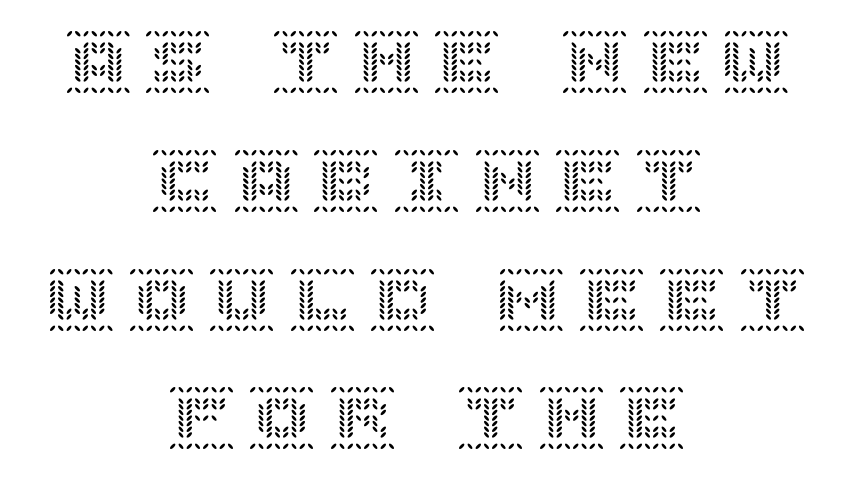
Any mark beneath the type? The region is blank. It's the straight-up-and-down kind of type. The paragraph shown floats in the horizontal middle. The horizontal fit of the characters is loose and conspicuously gappy.
